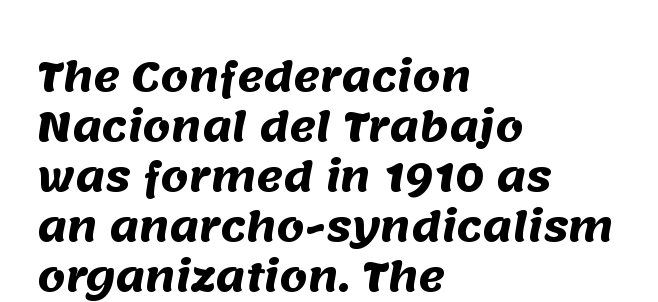
{"serif": "no", "bold": "yes", "weight": "heavy", "width": "normal", "stroke_contrast": "medium", "x_height": "large", "monospaced": "no", "underline": "no", "align": "left", "line_spacing": "normal", "line_spacing_ratio": 1.25, "letter_spacing": "normal", "letter_spacing_em": 0.0, "glyph_px": 40}
